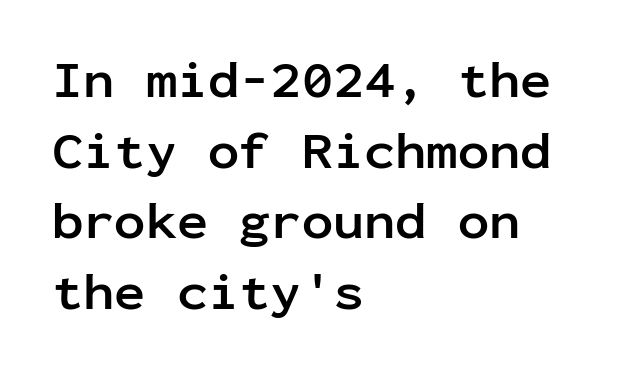
The image shows 52 px semibold sans-serif type, upright, monospaced; set left-aligned, normal line spacing (1.36x), normal letter spacing, not underlined; low stroke contrast and a medium x-height.
